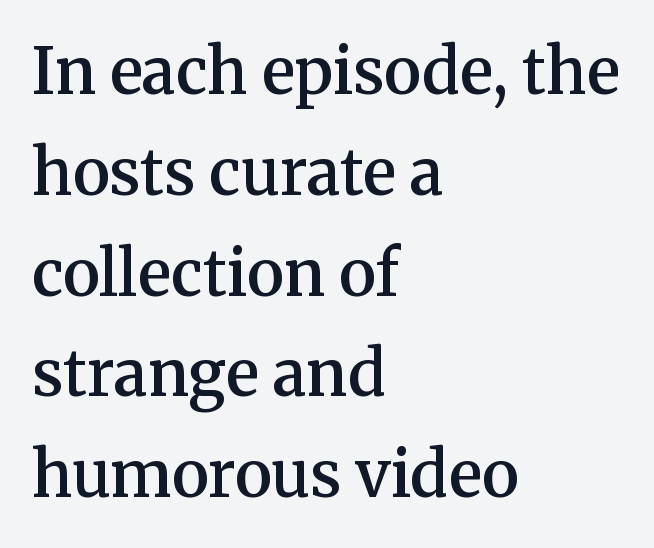
Q: Is the text bold? A: Semi-bold.
Q: Is the text italic (slanted)? A: No, it is upright.
Q: Is the typeface a serif or a sans-serif typeface? A: Serif.
Q: Is the text underlined? A: No.
Q: How is the paragraph aligned? A: Left-aligned.
Q: Is the spacing between letters normal or unusually wide? A: Normal.
Q: Is the spacing between lines tight, normal or loose? A: Normal.
Q: Width (condensed, normal, or wide)? A: Normal.
Q: Stroke contrast? A: Medium.
Q: x-height? A: Medium.
Q: Monospaced? A: No.
